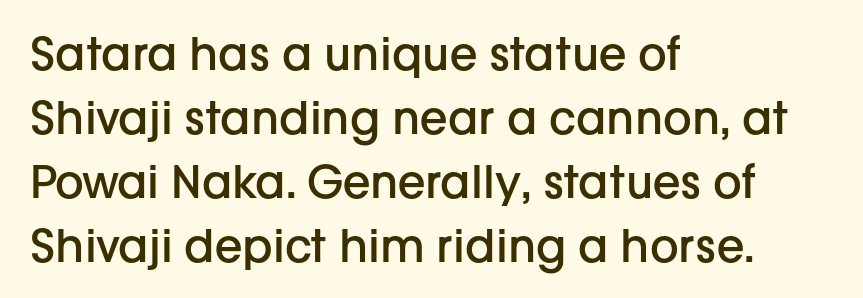
One glance says typical: line gaps are just what's usual. Between one letter and the next there's only the usual sliver of space. The passage shown is typeset with a sans-serif family. Characters remain perfectly vertical along every line.
